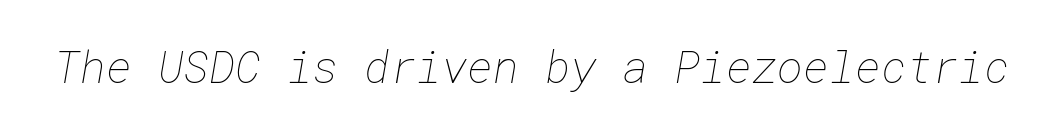
{"bold": "no", "weight": "thin", "width": "normal", "stroke_contrast": "low", "x_height": "medium", "underline": "no", "letter_spacing": "normal", "letter_spacing_em": 0.0, "glyph_px": 44}
